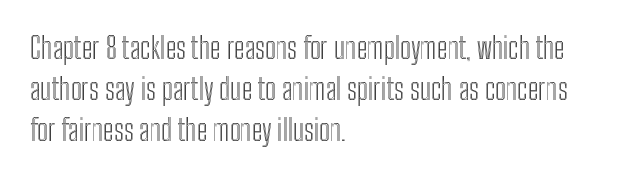
{"italic": "no", "width": "condensed", "x_height": "medium", "monospaced": "no", "underline": "no", "align": "left", "line_spacing": "normal", "line_spacing_ratio": 1.41, "letter_spacing": "normal", "letter_spacing_em": 0.0, "glyph_px": 29}
